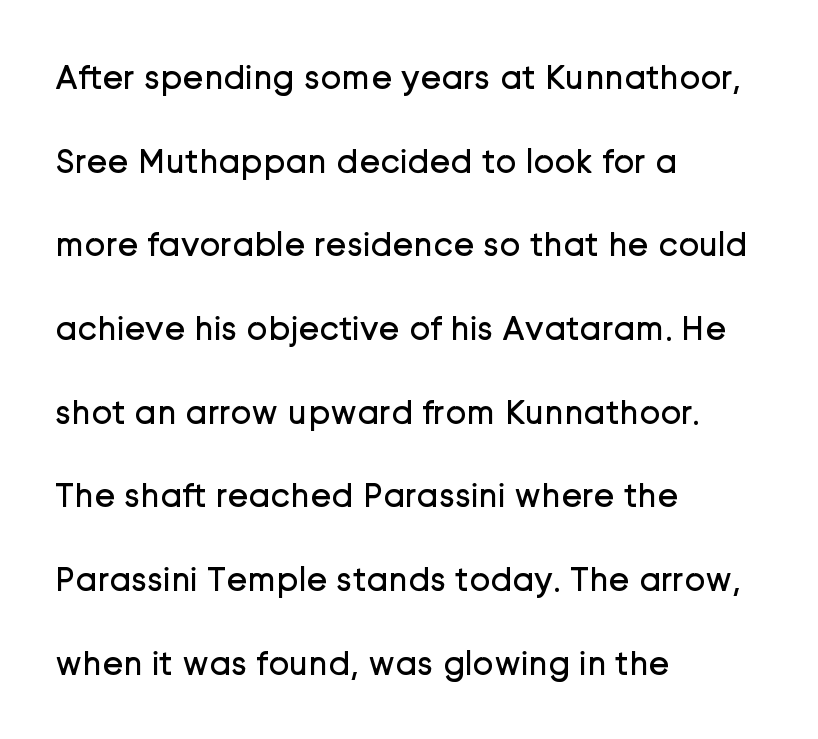
The lettering holds an erect, upright posture throughout. The paragraph has a hard left edge and a soft right edge. Spacing verdict: proportional, widths tailored to each character. One glance says open: line gaps are wider than usual.
